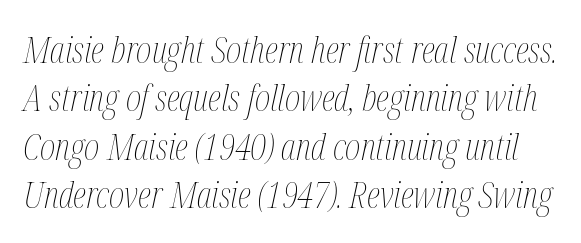
Glyph-to-glyph distance matches everyday printed text. The weight would be labelled regular, book, light, or lighter still. The lettering tilts uniformly, giving the passage an italic look. A typesetter would call this leading conventional body-copy spacing. Plain, unruled lines of type. Think of a printed novel: that variable character pitch is what you see here.
